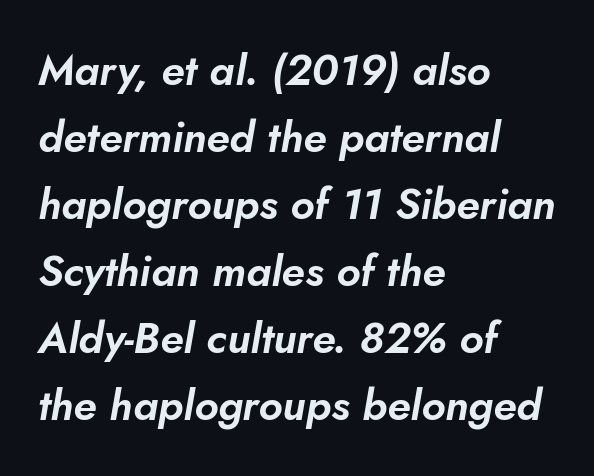
The image shows 43 px text type, italic (leaning right); set left-aligned, normal line spacing (1.56x), normal letter spacing, not underlined; low stroke contrast and a small x-height.
